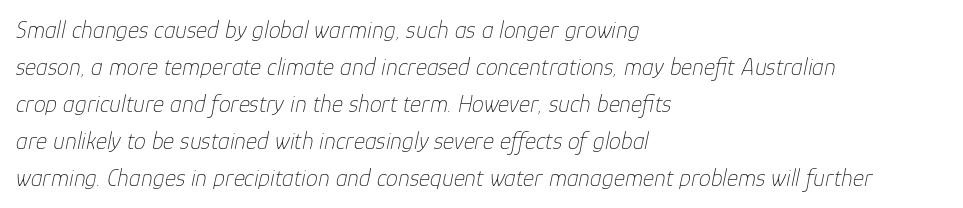
The image shows 24 px text type, italic (leaning right); set left-aligned, normal line spacing (1.54x), normal letter spacing, not underlined.
